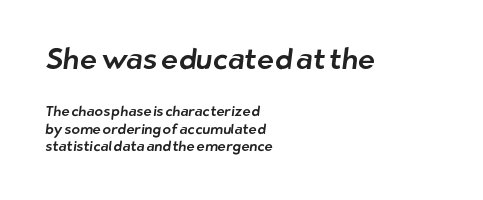
{"serif": "no", "width": "normal", "stroke_contrast": "low", "x_height": "medium", "monospaced": "no", "underline": "no", "align": "left", "line_spacing": "normal", "line_spacing_ratio": 1.25, "letter_spacing": "normal", "letter_spacing_em": 0.0, "larger_block": "first", "size_ratio": 2.07, "glyph_px": 29}
